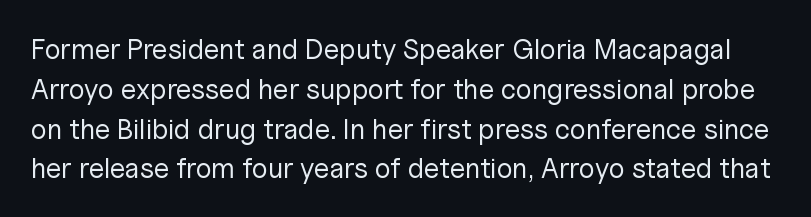
Q: Is the text bold? A: No.
Q: Is the text italic (slanted)? A: No, it is upright.
Q: Is the typeface a serif or a sans-serif typeface? A: Sans-serif.
Q: Is the text underlined? A: No.
Q: Is the spacing between letters normal or unusually wide? A: Normal.
Q: Is the spacing between lines tight, normal or loose? A: Normal.
Q: Width (condensed, normal, or wide)? A: Normal.
Q: Stroke contrast? A: Low.
Q: x-height? A: Medium.
Q: Monospaced? A: No.
